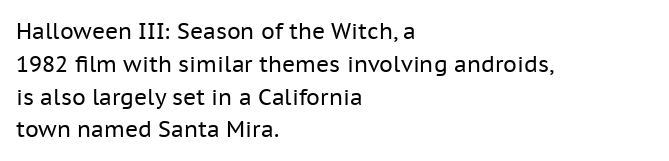
The image shows 22 px text type, upright; set left-aligned, normal line spacing (1.49x), normal letter spacing, not underlined.
